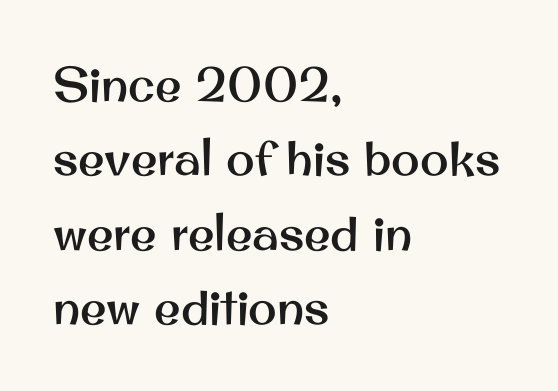
The image shows 48 px sans-serif type, upright; set left-aligned, normal line spacing (1.55x), normal letter spacing, not underlined; medium stroke contrast and a small x-height.
